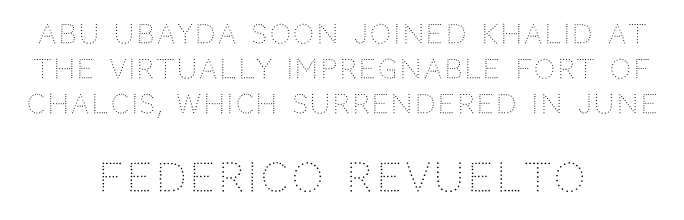
The specimen omits any rule beneath the text block's lines. Character widths vary here, with narrow letters taking less room than wide ones. Serif or sans? Sans — the stroke terminals are bare. You can tell it's not italic because the verticals are truly vertical. Caption: upper text group reduced, lower text group enlarged.
